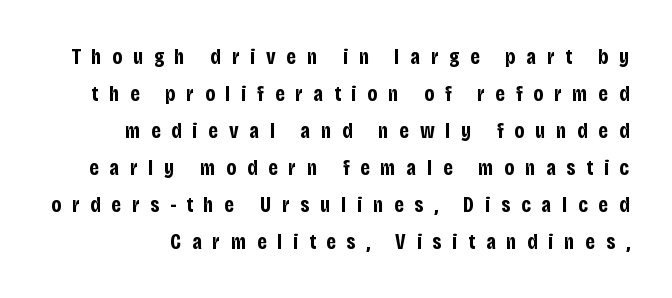
{"italic": "no", "bold": "yes", "underline": "no", "line_spacing": "normal", "line_spacing_ratio": 1.68, "letter_spacing": "wide", "letter_spacing_em": 0.49, "glyph_px": 22}
